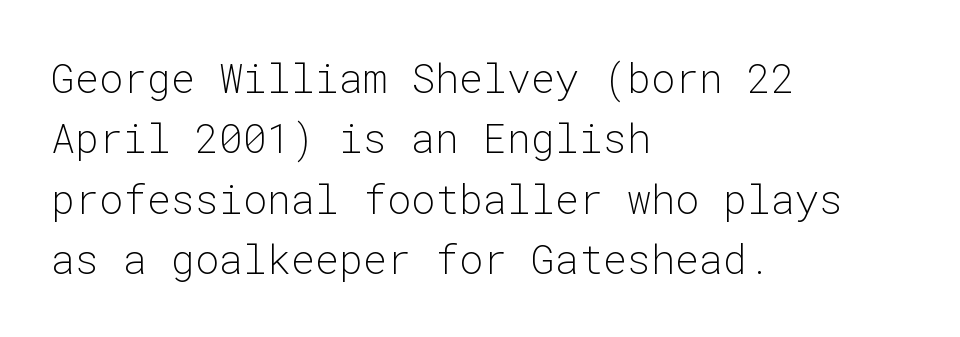
The image shows 40 px light sans-serif type, upright, monospaced; set left-aligned, normal line spacing (1.51x), normal letter spacing, not underlined; low stroke contrast and a medium x-height.
